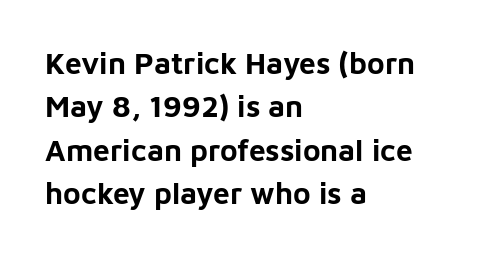
Q: Is the text bold? A: Yes.
Q: Is the text italic (slanted)? A: No, it is upright.
Q: Is the typeface a serif or a sans-serif typeface? A: Sans-serif.
Q: Is the text underlined? A: No.
Q: How is the paragraph aligned? A: Left-aligned.
Q: Is the spacing between letters normal or unusually wide? A: Normal.
Q: Is the spacing between lines tight, normal or loose? A: Normal.
Q: Width (condensed, normal, or wide)? A: Normal.
Q: Stroke contrast? A: Low.
Q: x-height? A: Medium.
Q: Monospaced? A: No.
